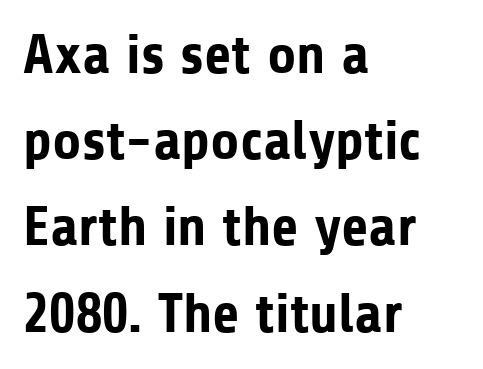
Q: Is the text bold? A: Yes.
Q: Is the text italic (slanted)? A: No, it is upright.
Q: Is the typeface a serif or a sans-serif typeface? A: Sans-serif.
Q: Is the text underlined? A: No.
Q: How is the paragraph aligned? A: Left-aligned.
Q: Is the spacing between letters normal or unusually wide? A: Normal.
Q: Is the spacing between lines tight, normal or loose? A: Normal.
Q: Width (condensed, normal, or wide)? A: Normal.
Q: Stroke contrast? A: Low.
Q: x-height? A: Medium.
Q: Monospaced? A: No.
